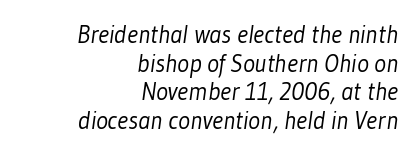
{"bold": "no", "underline": "no", "align": "right", "line_spacing": "tight", "line_spacing_ratio": 1.15, "letter_spacing": "normal", "letter_spacing_em": 0.0, "glyph_px": 25}
